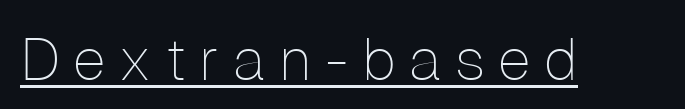
{"serif": "no", "italic": "no", "bold": "no", "weight": "thin", "width": "normal", "stroke_contrast": "low", "x_height": "medium", "monospaced": "no", "underline": "yes", "letter_spacing": "wide", "letter_spacing_em": 0.23, "glyph_px": 59}
